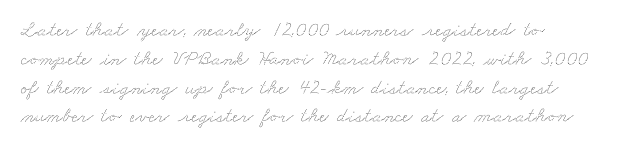
Q: Is the text underlined? A: No.
Q: Is the spacing between letters normal or unusually wide? A: Normal.
Q: Is the spacing between lines tight, normal or loose? A: Normal.
